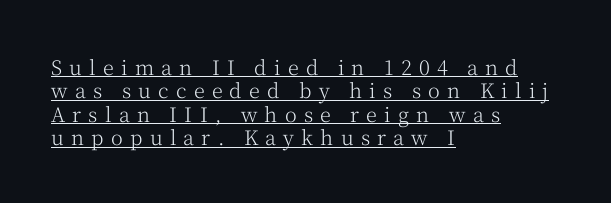
Q: Is the text bold? A: No.
Q: Is the text italic (slanted)? A: No, it is upright.
Q: Is the text underlined? A: Yes.
Q: How is the paragraph aligned? A: Left-aligned.
Q: Is the spacing between letters normal or unusually wide? A: Unusually wide.
